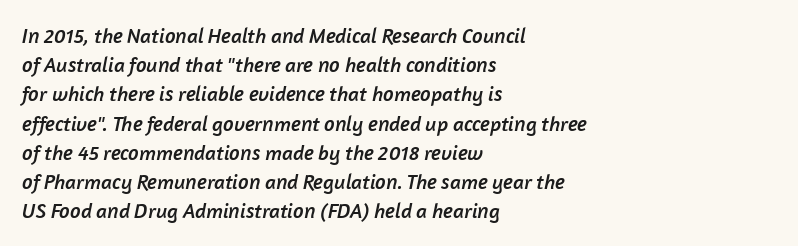
Q: Is the text underlined? A: No.
Q: How is the paragraph aligned? A: Left-aligned.
Q: Is the spacing between letters normal or unusually wide? A: Normal.
Q: Is the spacing between lines tight, normal or loose? A: Normal.
